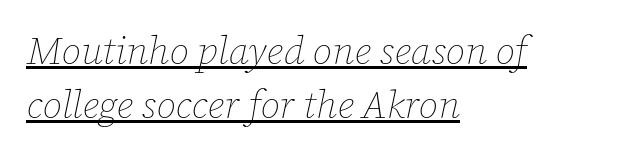
Q: Is the text bold? A: No.
Q: Is the text italic (slanted)? A: Yes, it leans right by about 12 degrees.
Q: Is the text underlined? A: Yes.
Q: How is the paragraph aligned? A: Left-aligned.
Q: Is the spacing between letters normal or unusually wide? A: Normal.
Q: Is the spacing between lines tight, normal or loose? A: Normal.
Q: Width (condensed, normal, or wide)? A: Normal.
Q: Stroke contrast? A: Low.
Q: x-height? A: Medium.
Q: Monospaced? A: No.
